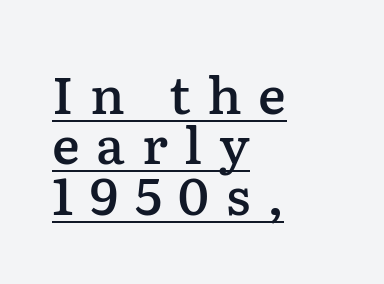
Q: Is the text bold? A: Semi-bold.
Q: Is the text italic (slanted)? A: No, it is upright.
Q: Is the typeface a serif or a sans-serif typeface? A: Serif.
Q: Is the text underlined? A: Yes.
Q: How is the paragraph aligned? A: Left-aligned.
Q: Is the spacing between letters normal or unusually wide? A: Unusually wide.
Q: Is the spacing between lines tight, normal or loose? A: Tight.
Q: Width (condensed, normal, or wide)? A: Normal.
Q: Stroke contrast? A: Low.
Q: x-height? A: Medium.
Q: Monospaced? A: No.
